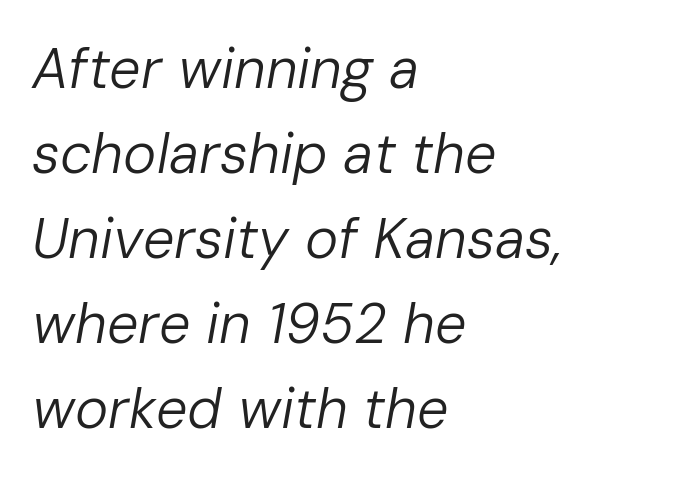
Rule under the text: the space is simply empty. Compared with a typical body face, this is equally light or lighter still. Regular leading. The font's italic variant was chosen for this text.
